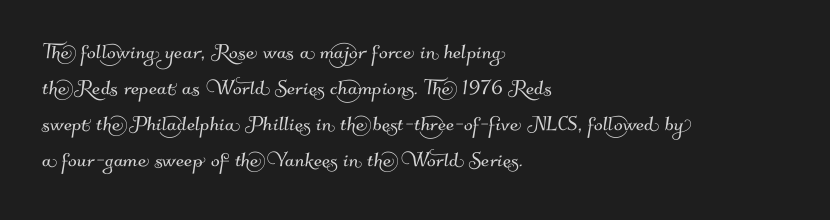
Visually the block forms a straight wall on the left and a jagged coastline on the right. These lines sit exactly where default settings would place them. This rendering leaves character spacing at its baseline value. Decoration check: the copy has no underline.
